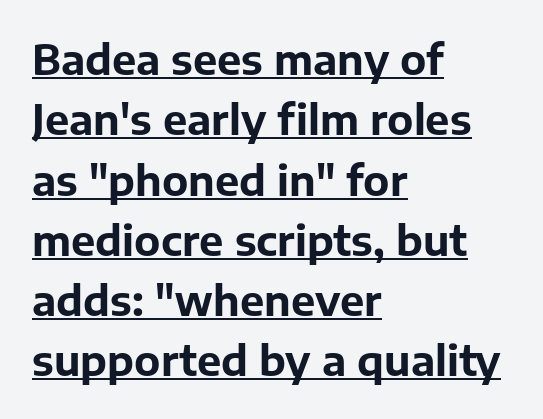
{"serif": "no", "italic": "no", "bold": "yes", "weight": "bold", "width": "normal", "stroke_contrast": "low", "x_height": "medium", "monospaced": "no", "underline": "yes", "align": "left", "line_spacing": "normal", "line_spacing_ratio": 1.47, "letter_spacing": "normal", "letter_spacing_em": 0.0, "glyph_px": 41}
